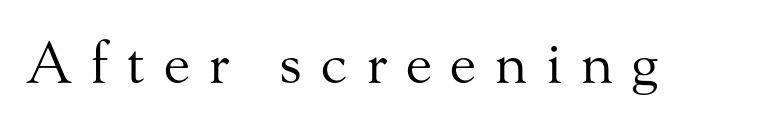
Q: Is the text bold? A: No.
Q: Is the text italic (slanted)? A: No, it is upright.
Q: Is the typeface a serif or a sans-serif typeface? A: Serif.
Q: Is the text underlined? A: No.
Q: Is the spacing between letters normal or unusually wide? A: Unusually wide.
Q: Width (condensed, normal, or wide)? A: Normal.
Q: Stroke contrast? A: Medium.
Q: x-height? A: Small.
Q: Monospaced? A: No.
